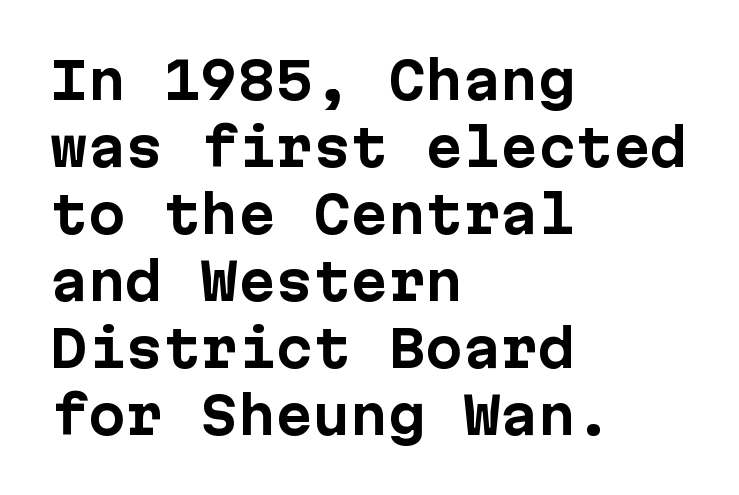
The designer left line spacing at the default. Casual observation: everything's shoved over to the left. The rendering uses a bold face; every stroke is thick and dark. You can tell from the bare stems that sans-serif type was used. Default kerning and tracking; the words read as compact shapes.
